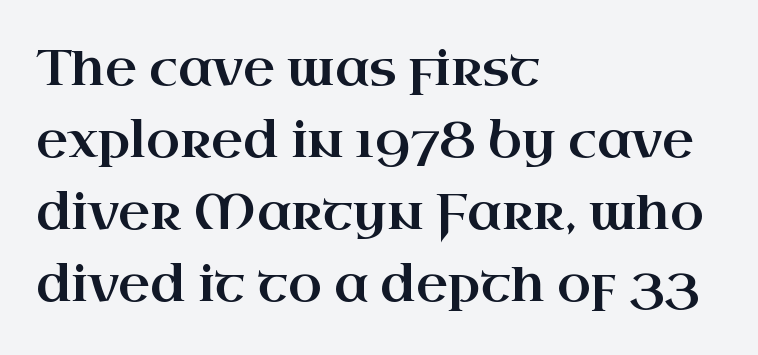
Short and long lines alike share a common starting point at left. The gap between lines stays unmarked. Students, note that the glyphs here touch the page at normal intervals. Line spacing here is normal. Notice how the stems are strictly vertical — no italics here. The designer went with a serif here, giving each stem small feet.
